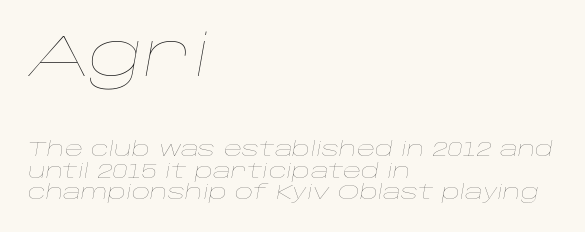
{"italic": "yes", "lean": "right", "slant_degrees": 10, "bold": "no", "weight": "thin", "width": "wide", "stroke_contrast": "low", "x_height": "large", "monospaced": "no", "underline": "no", "align": "left", "line_spacing": "tight", "line_spacing_ratio": 1.07, "letter_spacing": "normal", "letter_spacing_em": 0.0, "larger_block": "first", "size_ratio": 3.0, "glyph_px": 60}
